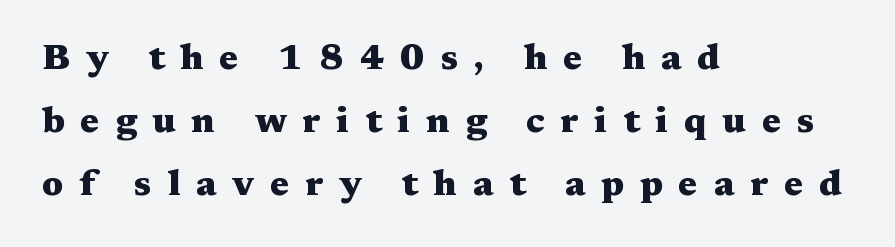
The image shows 36 px heavy, wide serif type, upright; set left-aligned, line spacing 1.75x, unusually wide letter spacing (+0.44 em), not underlined; medium stroke contrast and a medium x-height.
